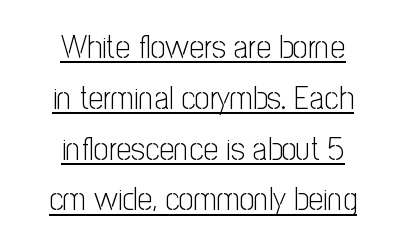
Q: Is the text bold? A: No.
Q: Is the text italic (slanted)? A: No, it is upright.
Q: Is the typeface a serif or a sans-serif typeface? A: Sans-serif.
Q: Is the text underlined? A: Yes.
Q: How is the paragraph aligned? A: Centered.
Q: Is the spacing between letters normal or unusually wide? A: Normal.
Q: Is the spacing between lines tight, normal or loose? A: Normal.
Q: Width (condensed, normal, or wide)? A: Condensed.
Q: Stroke contrast? A: Low.
Q: x-height? A: Medium.
Q: Monospaced? A: No.
